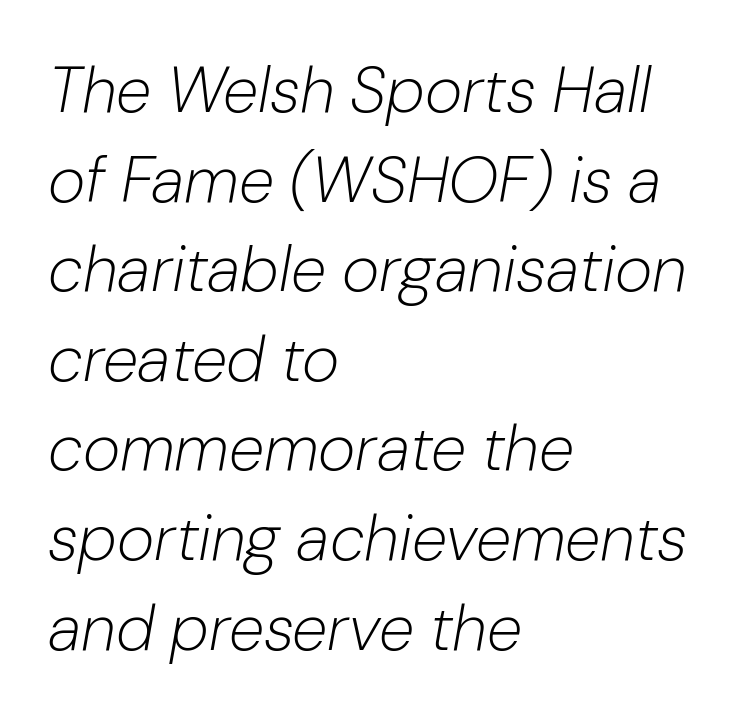
Q: Is the text bold? A: No.
Q: Is the text italic (slanted)? A: Yes, it leans right by about 10 degrees.
Q: Is the text underlined? A: No.
Q: How is the paragraph aligned? A: Left-aligned.
Q: Is the spacing between letters normal or unusually wide? A: Normal.
Q: Is the spacing between lines tight, normal or loose? A: Normal.
Q: Width (condensed, normal, or wide)? A: Normal.
Q: Stroke contrast? A: Low.
Q: x-height? A: Medium.
Q: Monospaced? A: No.
